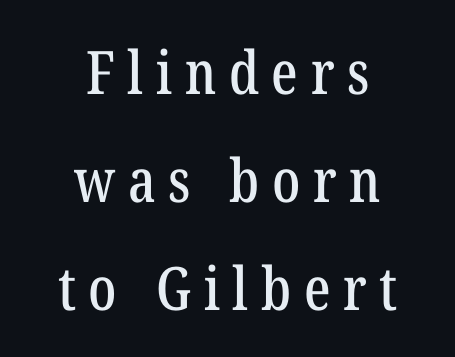
The image shows 60 px condensed serif type, upright; set centered, line spacing 1.8x, unusually wide letter spacing (+0.21 em), not underlined; low stroke contrast and a medium x-height.
